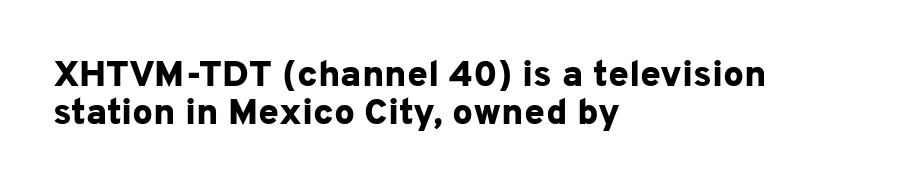
Q: Is the text bold? A: Yes.
Q: Is the text italic (slanted)? A: No, it is upright.
Q: Is the typeface a serif or a sans-serif typeface? A: Sans-serif.
Q: Is the text underlined? A: No.
Q: How is the paragraph aligned? A: Left-aligned.
Q: Is the spacing between letters normal or unusually wide? A: Normal.
Q: Is the spacing between lines tight, normal or loose? A: Tight.
Q: Width (condensed, normal, or wide)? A: Normal.
Q: Stroke contrast? A: Low.
Q: x-height? A: Medium.
Q: Monospaced? A: No.
